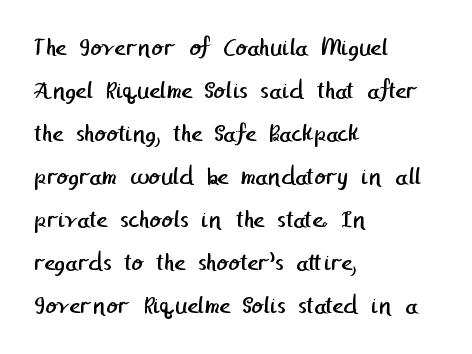
Q: Is the text bold? A: No.
Q: Is the text underlined? A: No.
Q: How is the paragraph aligned? A: Left-aligned.
Q: Is the spacing between letters normal or unusually wide? A: Normal.
Q: Is the spacing between lines tight, normal or loose? A: Normal.
